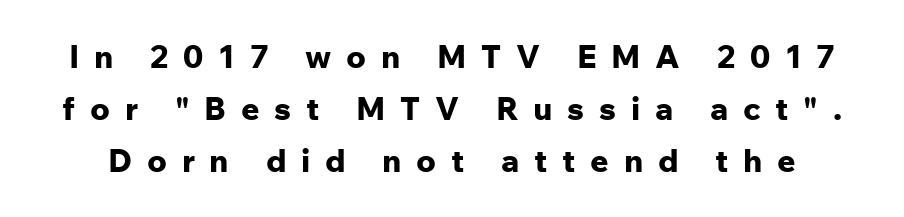
Q: Is the text bold? A: Yes.
Q: Is the text italic (slanted)? A: No, it is upright.
Q: Is the typeface a serif or a sans-serif typeface? A: Sans-serif.
Q: Is the text underlined? A: No.
Q: Is the spacing between letters normal or unusually wide? A: Unusually wide.
Q: Is the spacing between lines tight, normal or loose? A: Normal.
Q: Width (condensed, normal, or wide)? A: Normal.
Q: Stroke contrast? A: Low.
Q: x-height? A: Medium.
Q: Monospaced? A: No.
